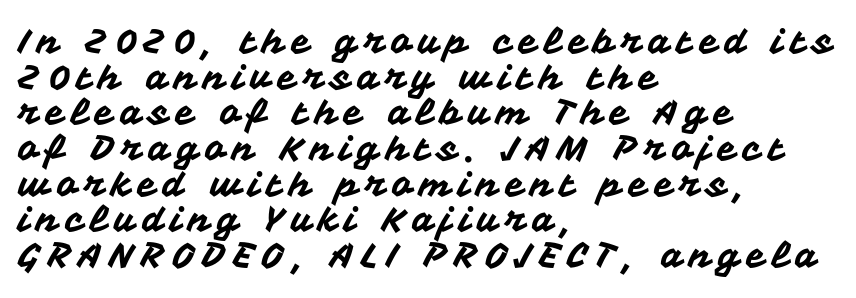
{"serif": "no", "width": "normal", "stroke_contrast": "medium", "x_height": "medium", "monospaced": "no", "underline": "no", "align": "left", "line_spacing": "tight", "line_spacing_ratio": 1.02, "glyph_px": 35}
